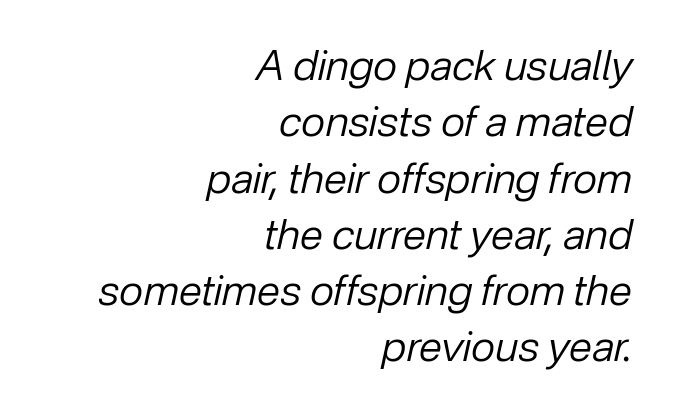
Spacing verdict: proportional, widths tailored to each character. This is oblique type, the kind used for emphasis or titles. Glance below the letters and you will spot only blank space. The tracking reads as untouched default to a designer's eye.
